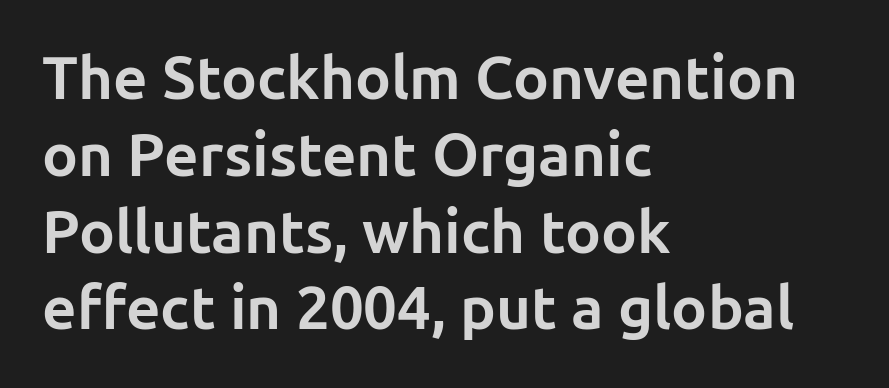
The string is rendered with underlining switched off. On the weight axis this lands at bold, roughly 700. Typographically, this falls in the sans-serif category. There is no visible air inserted between adjacent glyphs.
